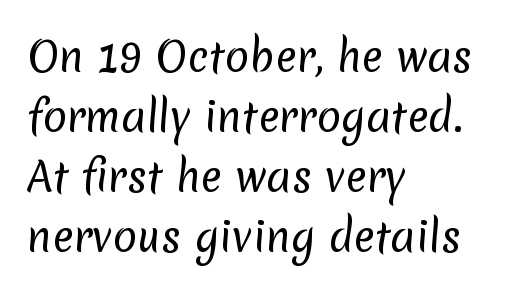
The image shows 40 px regular-weight sans-serif type; set left-aligned, normal line spacing (1.5x), normal letter spacing, not underlined; low stroke contrast and a medium x-height.
